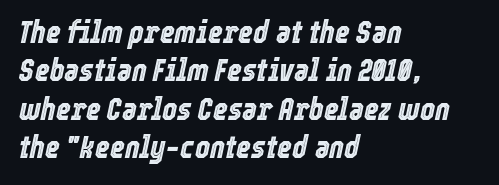
The image shows 32 px condensed type, italic (leaning right); set left-aligned, line spacing 1.2x, normal letter spacing, not underlined; a medium x-height.
